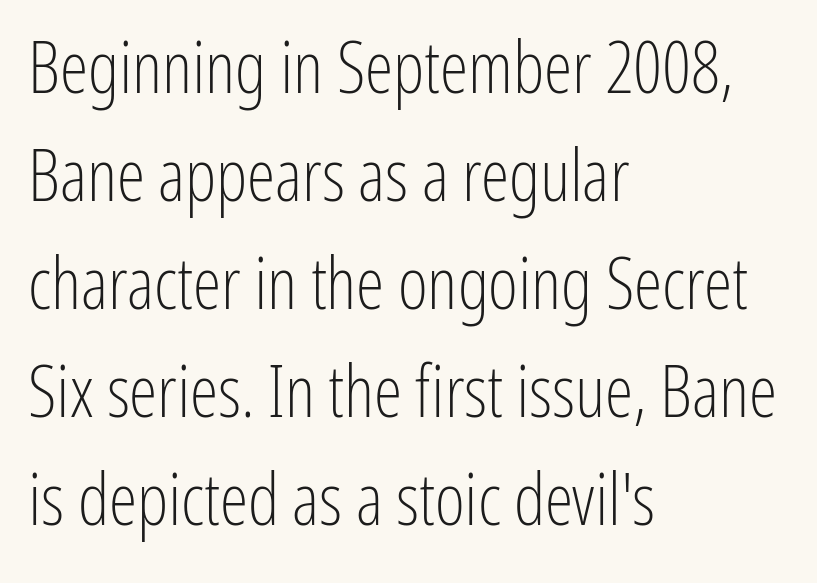
Q: Is the text bold? A: No.
Q: Is the text italic (slanted)? A: No, it is upright.
Q: Is the typeface a serif or a sans-serif typeface? A: Sans-serif.
Q: Is the text underlined? A: No.
Q: How is the paragraph aligned? A: Left-aligned.
Q: Is the spacing between letters normal or unusually wide? A: Normal.
Q: Is the spacing between lines tight, normal or loose? A: Normal.
Q: Width (condensed, normal, or wide)? A: Condensed.
Q: Stroke contrast? A: Low.
Q: x-height? A: Medium.
Q: Monospaced? A: No.
